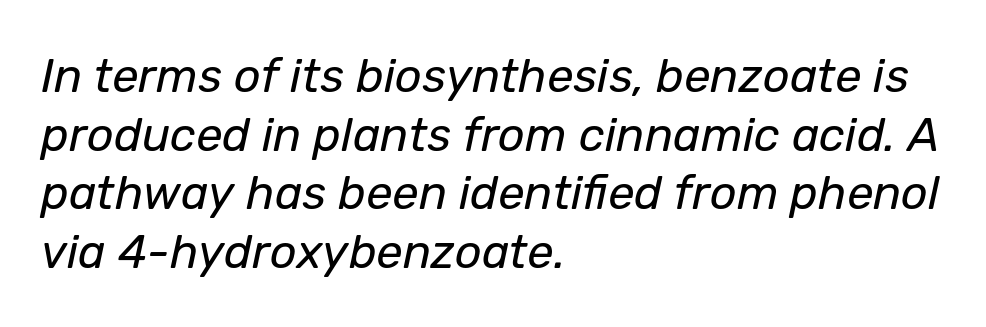
The image shows 47 px regular-weight type, italic (leaning right); set left-aligned, normal line spacing (1.25x), normal letter spacing, not underlined; low stroke contrast and a medium x-height.
